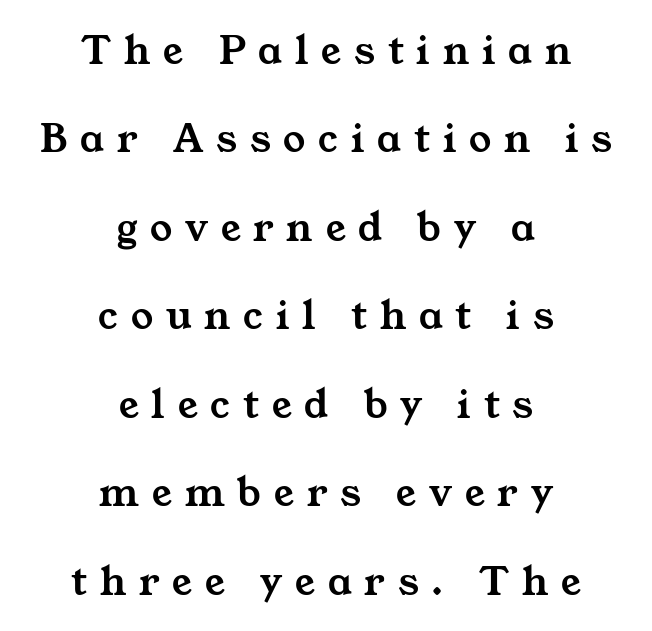
{"serif": "yes", "width": "wide", "stroke_contrast": "medium", "x_height": "medium", "monospaced": "no", "underline": "no", "align": "center", "line_spacing": "loose", "line_spacing_ratio": 2.01, "letter_spacing": "wide", "letter_spacing_em": 0.29, "glyph_px": 44}
